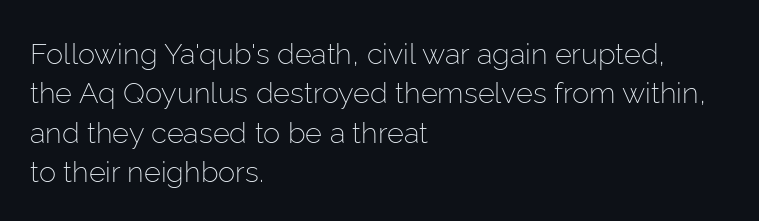
{"serif": "no", "italic": "no", "bold": "no", "weight": "light", "width": "normal", "stroke_contrast": "low", "x_height": "medium", "monospaced": "no", "underline": "no", "align": "left", "line_spacing": "normal", "line_spacing_ratio": 1.36, "letter_spacing": "normal", "letter_spacing_em": 0.0, "glyph_px": 29}
